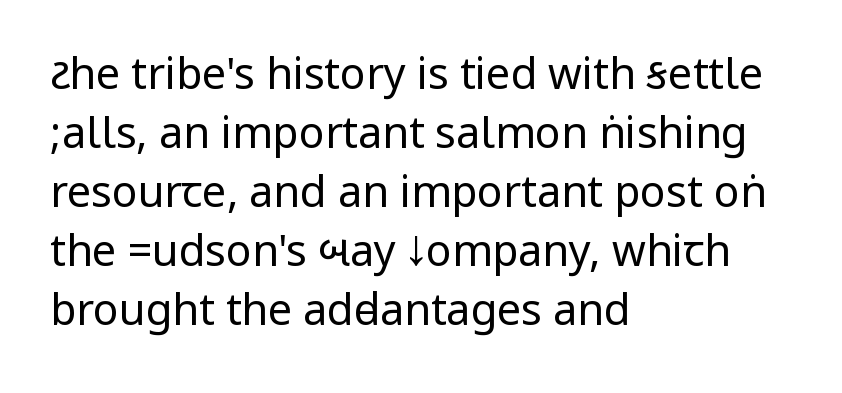
Q: Is the text bold? A: No.
Q: Is the text italic (slanted)? A: No, it is upright.
Q: Is the typeface a serif or a sans-serif typeface? A: Sans-serif.
Q: Is the text underlined? A: No.
Q: How is the paragraph aligned? A: Left-aligned.
Q: Is the spacing between letters normal or unusually wide? A: Normal.
Q: Is the spacing between lines tight, normal or loose? A: Normal.
Q: Width (condensed, normal, or wide)? A: Condensed.
Q: Stroke contrast? A: Low.
